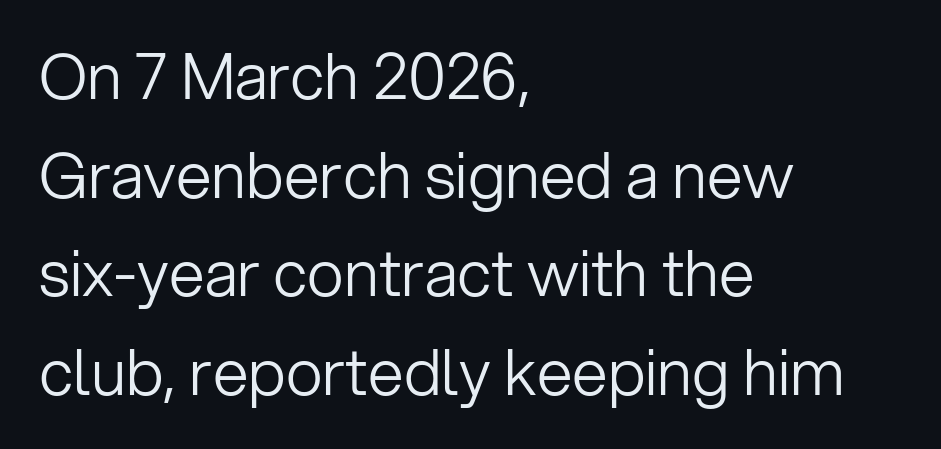
The letters sit at their default tracking, neither squeezed nor spread. Classification — sans serif. The typesetter chose a ragged-right arrangement here. The face looks like a standard text weight, possibly lighter. The lettering holds an erect, upright posture throughout. Looks like regular typesetting: each glyph gets only the width it needs.
